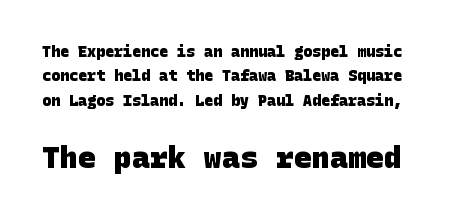
Q: Is the text bold? A: Yes.
Q: Is the typeface a serif or a sans-serif typeface? A: Sans-serif.
Q: Is the text underlined? A: No.
Q: Is the spacing between letters normal or unusually wide? A: Normal.
Q: Is the spacing between lines tight, normal or loose? A: Normal.
Q: Which block of text is set in a larger size, the first (top) or the second (bottom)? A: The second (bottom) one.
Q: Width (condensed, normal, or wide)? A: Normal.
Q: Stroke contrast? A: Low.
Q: x-height? A: Large.
